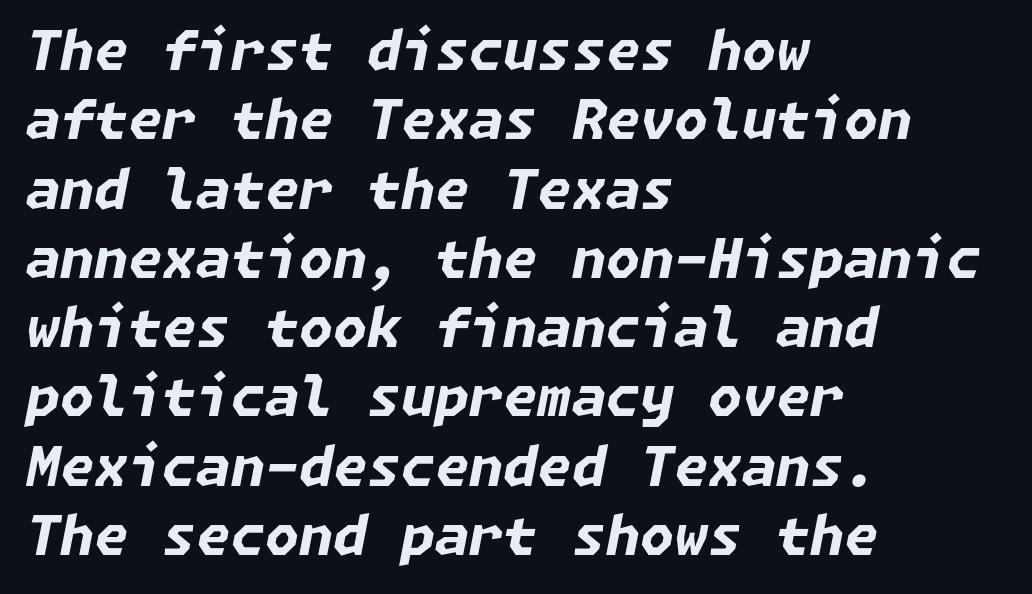
The image shows 55 px bold type, italic (leaning right); set left-aligned, normal line spacing (1.26x), normal letter spacing, not underlined; low stroke contrast and a medium x-height.
